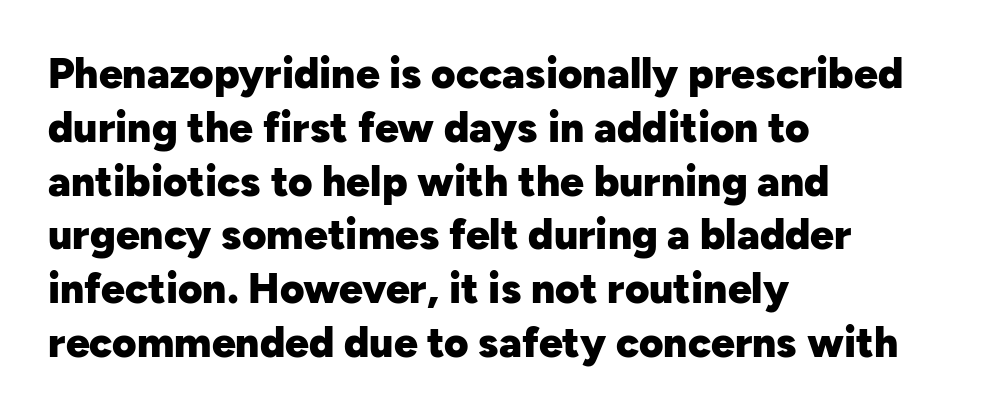
The image shows 42 px heavy sans-serif type, upright; set left-aligned, normal line spacing (1.28x), normal letter spacing, not underlined; low stroke contrast and a medium x-height.
